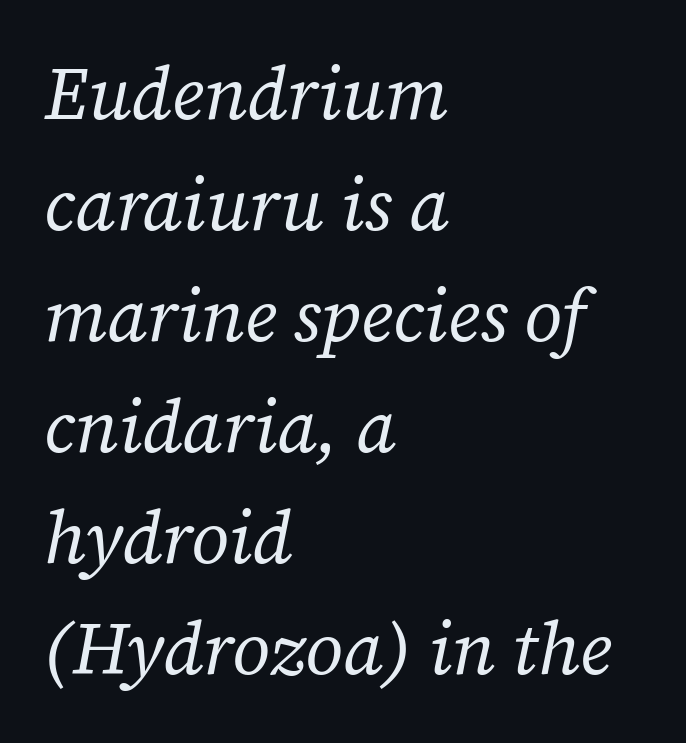
The image shows 74 px regular-weight serif type, italic (leaning right); set left-aligned, normal line spacing (1.5x), normal letter spacing, not underlined; low stroke contrast and a medium x-height.
